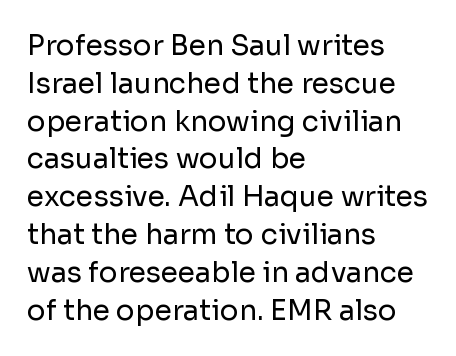
The image shows 28 px regular-weight sans-serif type, upright; set left-aligned, normal line spacing (1.35x), normal letter spacing, not underlined; low stroke contrast and a medium x-height.
